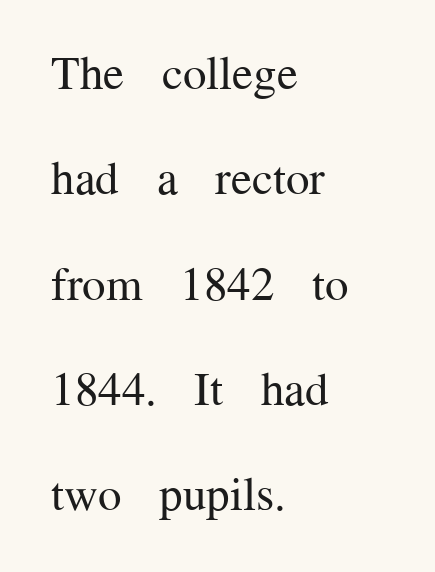
The image shows 47 px regular-weight serif type, upright; set left-aligned, loose line spacing (2.24x), normal letter spacing, not underlined; medium stroke contrast and a medium x-height.
